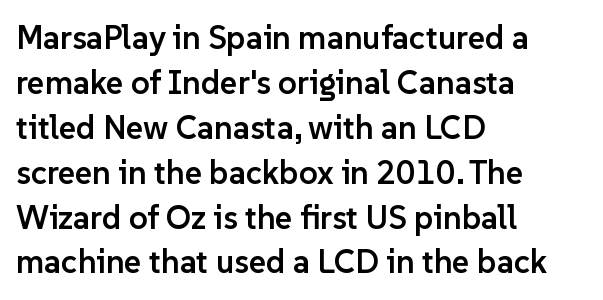
This rendering leaves character spacing at its baseline value. Notice the strokes are somewhat thickened but not fully heavy: this is a semibold. Each line starts at the same left margin while the right side varies. The space directly below the letters is spotless. When letters stand straight like this, we call the style roman or upright. The passage shown stacks its lines at a standard gap.
